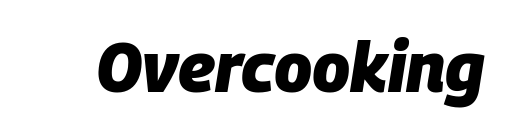
{"italic": "yes", "lean": "right", "slant_degrees": 9, "bold": "yes", "weight": "heavy", "width": "normal", "stroke_contrast": "low", "x_height": "large", "monospaced": "no", "underline": "no", "letter_spacing": "normal", "letter_spacing_em": 0.0, "glyph_px": 69}
